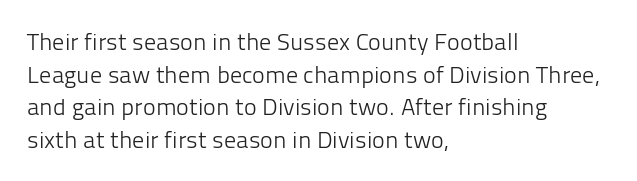
Q: Is the text bold? A: No.
Q: Is the text italic (slanted)? A: No, it is upright.
Q: Is the text underlined? A: No.
Q: How is the paragraph aligned? A: Left-aligned.
Q: Is the spacing between letters normal or unusually wide? A: Normal.
Q: Is the spacing between lines tight, normal or loose? A: Normal.
